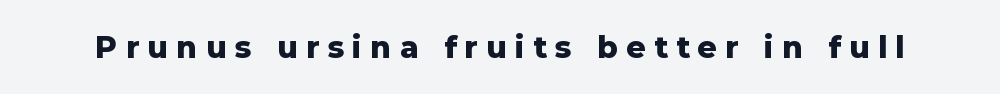
Varying glyph widths throughout — classic text-font behaviour. The passage shown is not underscored anywhere. These lines have a slow, spaced-out rhythm from letter to letter. This rendering employs a face without finishing strokes, i.e., a sans-serif. The rendering uses a bold face; every stroke is thick and dark. In terms of posture, this sample is upright.
